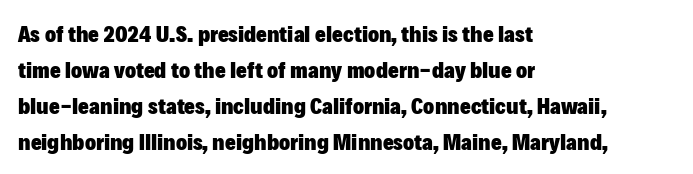
Notice how descenders clear the ascenders below comfortably — that's standard leading. The sample has been set heavy, in full bold. Italic? Not at all — the glyphs are vertical. A bare baseline throughout the passage. The rag falls on the right side of this text block. Inter-character spacing is left at the font's built-in metrics.
